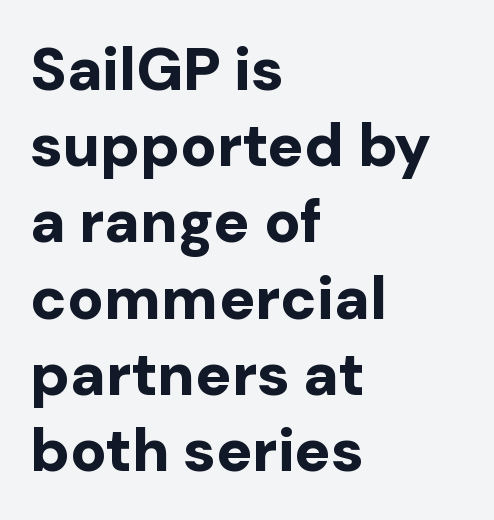
{"serif": "no", "italic": "no", "bold": "yes", "weight": "bold", "width": "normal", "stroke_contrast": "low", "x_height": "medium", "monospaced": "no", "underline": "no", "align": "left", "line_spacing": "normal", "line_spacing_ratio": 1.27, "letter_spacing": "normal", "letter_spacing_em": 0.0, "glyph_px": 60}
